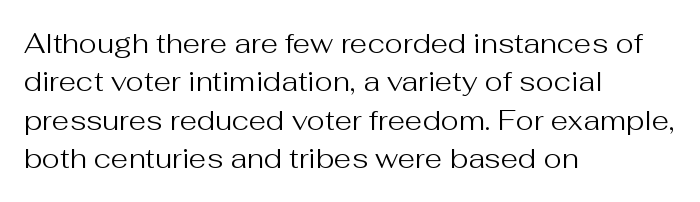
The image shows 28 px regular-weight sans-serif type, upright; set left-aligned, normal line spacing (1.37x), normal letter spacing, not underlined; medium stroke contrast and a medium x-height.
